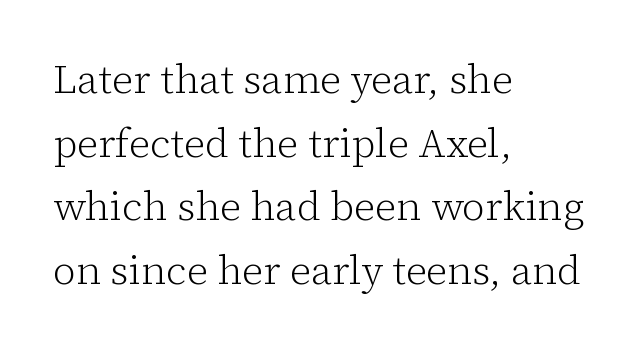
{"serif": "yes", "italic": "no", "bold": "no", "weight": "light", "width": "normal", "stroke_contrast": "low", "x_height": "medium", "monospaced": "no", "underline": "no", "align": "left", "line_spacing": "normal", "line_spacing_ratio": 1.59, "letter_spacing": "normal", "letter_spacing_em": 0.0, "glyph_px": 40}
